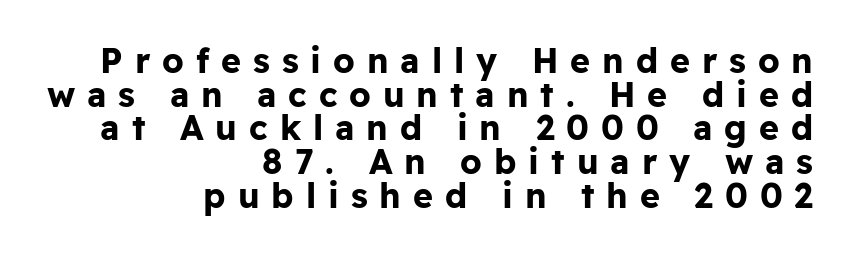
The image shows 34 px bold sans-serif type, upright; set right-aligned, tight line spacing (0.99x), unusually wide letter spacing (+0.35 em), not underlined; low stroke contrast and a medium x-height.
